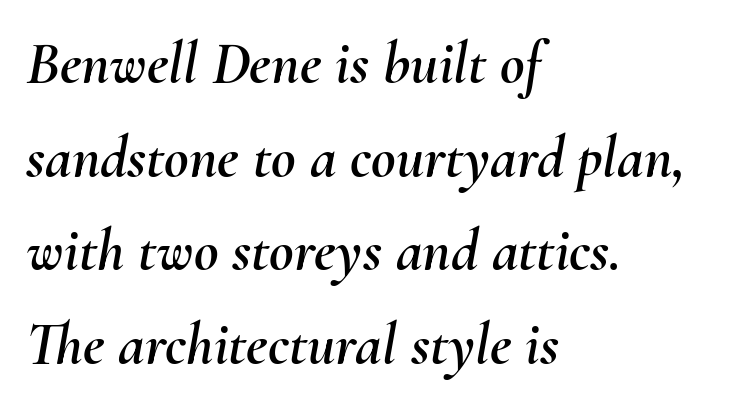
{"italic": "yes", "lean": "right", "slant_degrees": 10, "width": "normal", "stroke_contrast": "medium", "x_height": "small", "monospaced": "no", "underline": "no", "align": "left", "line_spacing": "normal", "line_spacing_ratio": 1.56, "letter_spacing": "normal", "letter_spacing_em": 0.0, "glyph_px": 60}
